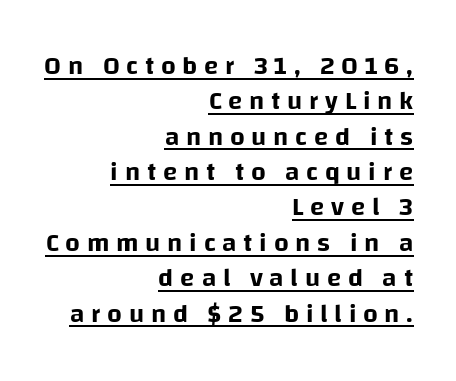
Honestly, the underline is the first thing you notice here. The ragged edge is on the left, which tells us the setting is flush right. Reading down the column, the eye jumps a familiar distance to each next line. Rendered with straight, roman letterforms. You could only call the tracking loose — the letters float apart.
